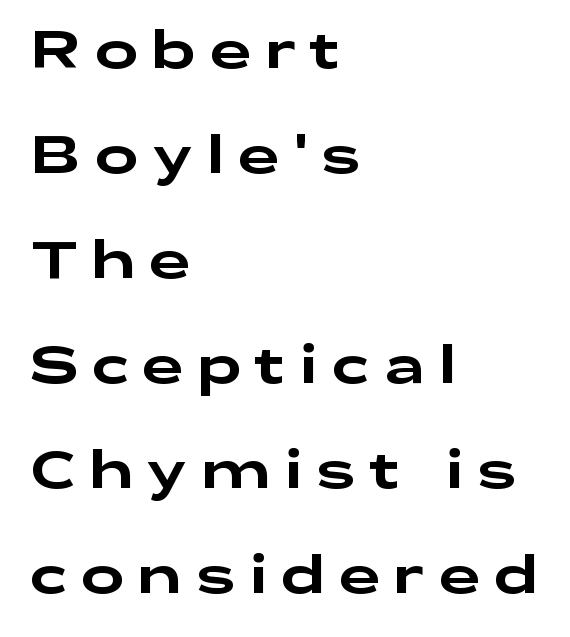
The image shows 52 px wide sans-serif type, upright; set left-aligned, loose line spacing (2.02x), unusually wide letter spacing (+0.27 em), not underlined; low stroke contrast and a medium x-height.
